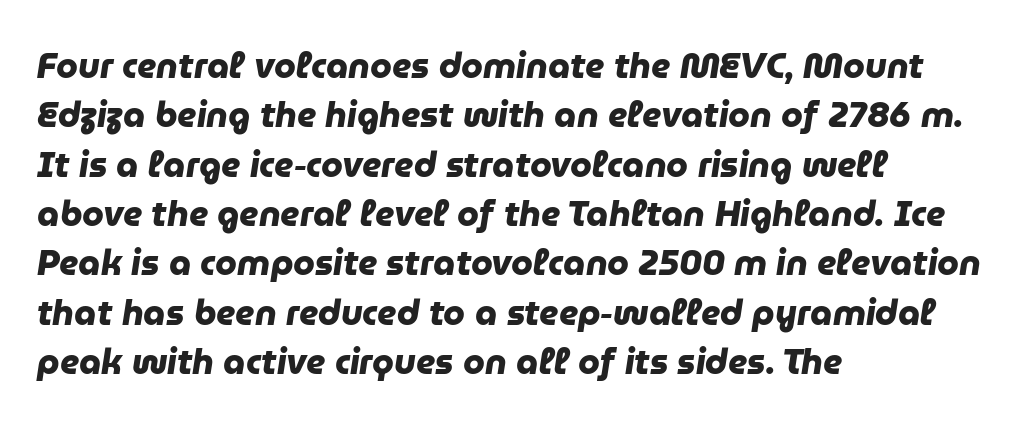
{"serif": "no", "bold": "yes", "weight": "heavy", "width": "normal", "stroke_contrast": "low", "x_height": "medium", "monospaced": "no", "underline": "no", "align": "left", "line_spacing": "normal", "line_spacing_ratio": 1.41, "letter_spacing": "normal", "letter_spacing_em": 0.0, "glyph_px": 35}
